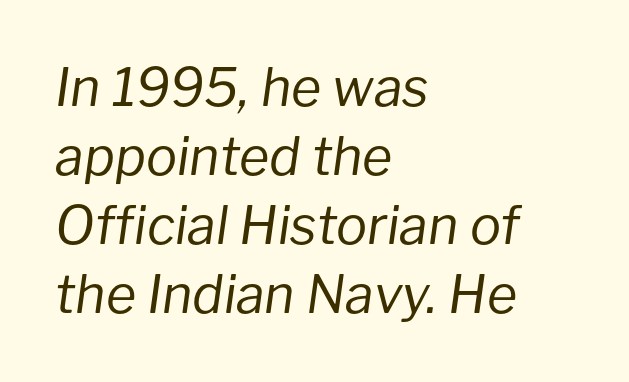
{"italic": "yes", "lean": "right", "slant_degrees": 8, "bold": "no", "weight": "regular", "width": "normal", "stroke_contrast": "low", "x_height": "medium", "monospaced": "no", "underline": "no", "align": "left", "line_spacing": "normal", "line_spacing_ratio": 1.33, "letter_spacing": "normal", "letter_spacing_em": 0.0, "glyph_px": 52}
